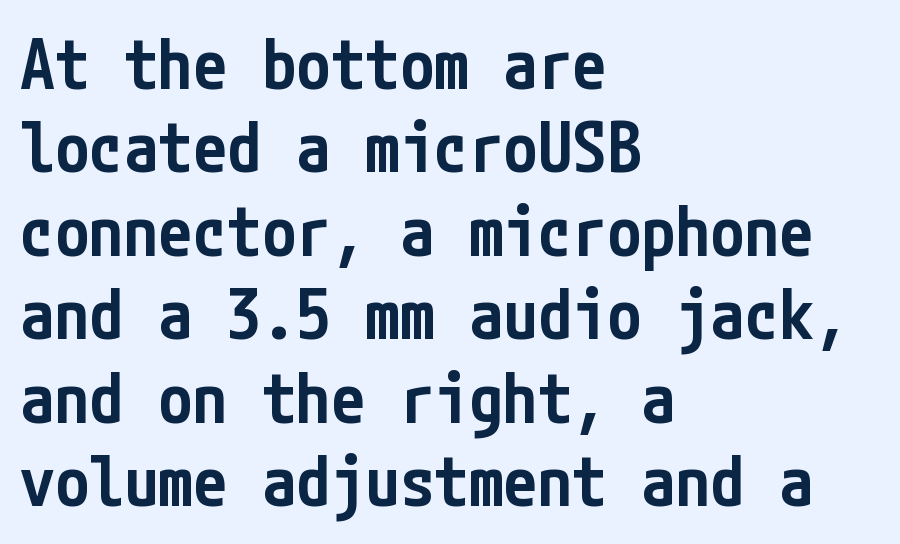
Q: Is the text bold? A: Semi-bold.
Q: Is the text italic (slanted)? A: No, it is upright.
Q: Is the typeface a serif or a sans-serif typeface? A: Sans-serif.
Q: Is the text underlined? A: No.
Q: How is the paragraph aligned? A: Left-aligned.
Q: Is the spacing between letters normal or unusually wide? A: Normal.
Q: Width (condensed, normal, or wide)? A: Condensed.
Q: Stroke contrast? A: Low.
Q: x-height? A: Medium.
